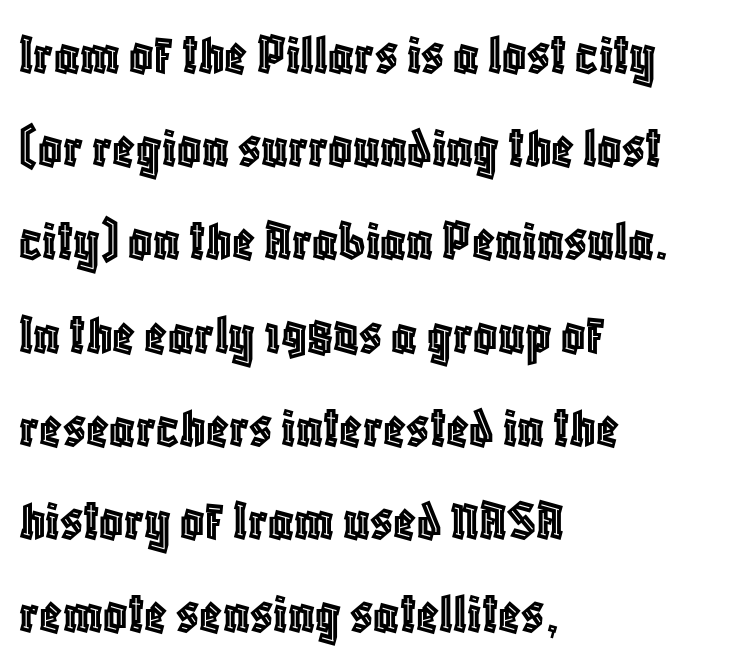
{"italic": "no", "width": "condensed", "x_height": "large", "monospaced": "no", "underline": "no", "align": "left", "line_spacing": "normal", "line_spacing_ratio": 1.58, "letter_spacing": "normal", "letter_spacing_em": 0.0, "glyph_px": 59}
